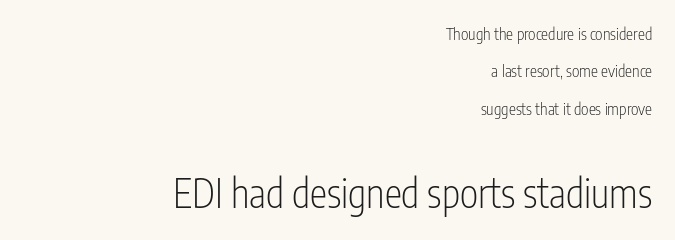
{"serif": "no", "italic": "no", "bold": "no", "weight": "light", "width": "condensed", "stroke_contrast": "low", "x_height": "medium", "monospaced": "no", "underline": "no", "align": "right", "line_spacing": "loose", "line_spacing_ratio": 2.34, "letter_spacing": "normal", "letter_spacing_em": 0.0, "larger_block": "second", "size_ratio": 2.44, "glyph_px": 39}
